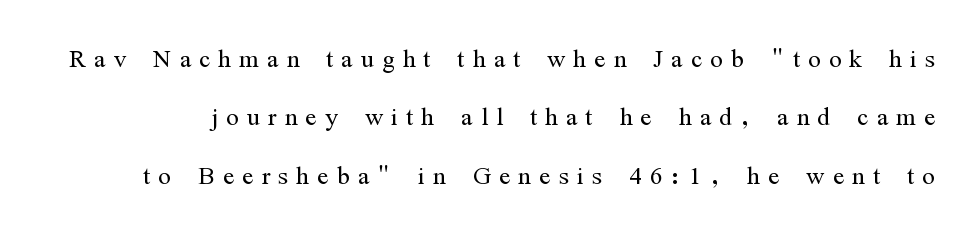
Vertical strokes here are truly vertical. Do the characters align in a grid? No, the font is proportional. The typeface chosen for these lines features serifs. Bare-footed words on every line. Stroke thickness stays within the range of a standard reading face or lighter.
